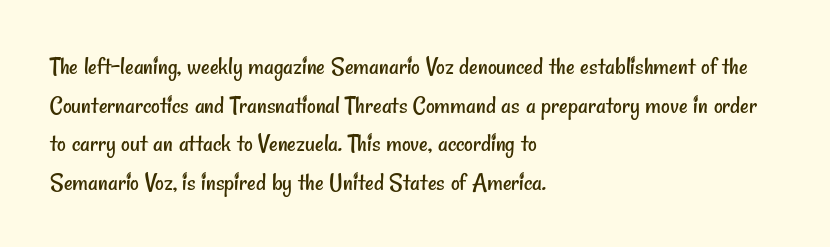
The image shows 27 px text type; set left-aligned, normal line spacing (1.43x), normal letter spacing, not underlined.
